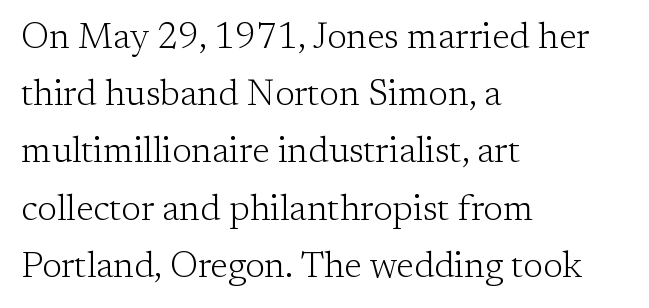
{"serif": "yes", "italic": "no", "bold": "no", "weight": "light", "width": "normal", "stroke_contrast": "low", "x_height": "medium", "monospaced": "no", "underline": "no", "align": "left", "line_spacing": "normal", "line_spacing_ratio": 1.59, "letter_spacing": "normal", "letter_spacing_em": 0.0, "glyph_px": 36}
